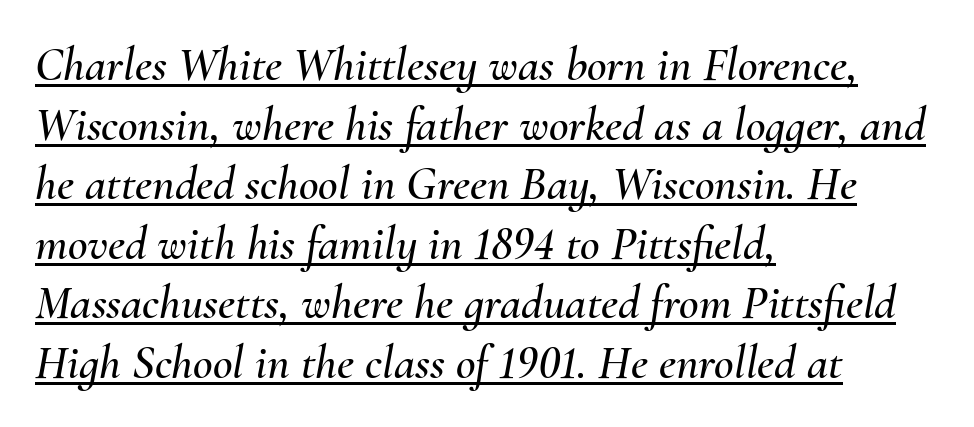
Q: Is the text italic (slanted)? A: Yes, it leans right by about 10 degrees.
Q: Is the text underlined? A: Yes.
Q: How is the paragraph aligned? A: Left-aligned.
Q: Is the spacing between letters normal or unusually wide? A: Normal.
Q: Width (condensed, normal, or wide)? A: Normal.
Q: Stroke contrast? A: Medium.
Q: x-height? A: Small.
Q: Monospaced? A: No.
